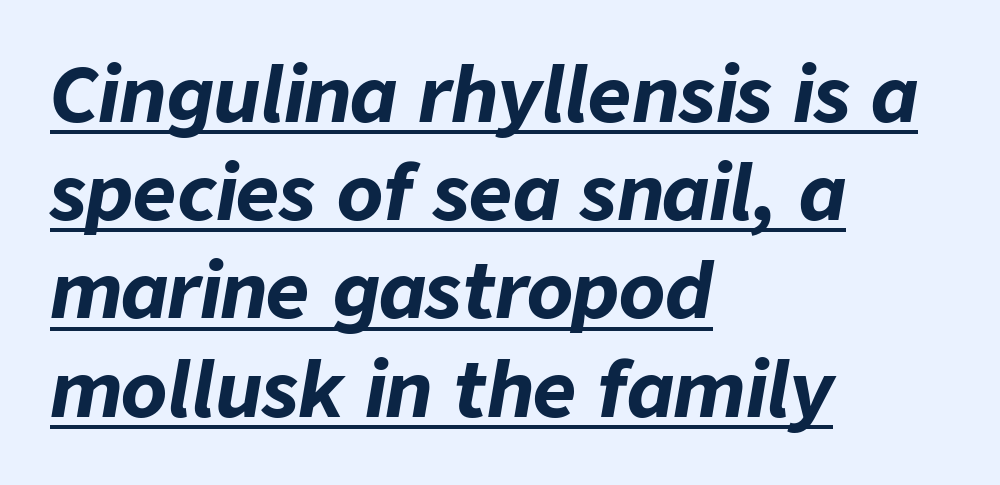
The image shows 75 px bold type, italic (leaning right); set left-aligned, normal line spacing (1.31x), normal letter spacing, underlined; low stroke contrast and a medium x-height.
